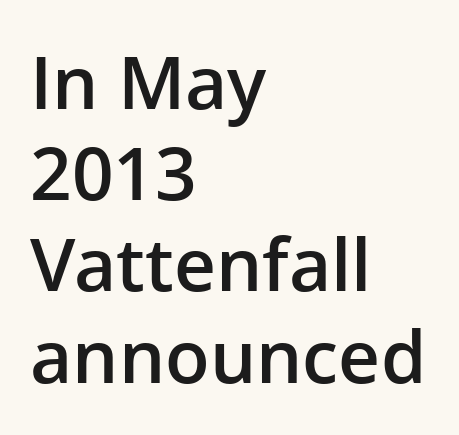
{"serif": "no", "italic": "no", "bold": "semi", "weight": "semibold", "width": "normal", "stroke_contrast": "low", "x_height": "medium", "monospaced": "no", "underline": "no", "align": "left", "line_spacing": "normal", "line_spacing_ratio": 1.25, "letter_spacing": "normal", "letter_spacing_em": 0.0, "glyph_px": 73}
